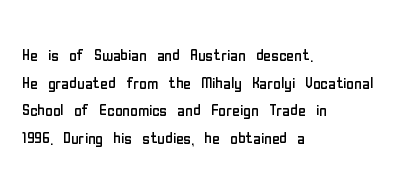
The image shows 21 px text type, upright; set left-aligned, normal line spacing (1.32x), normal letter spacing, not underlined.
